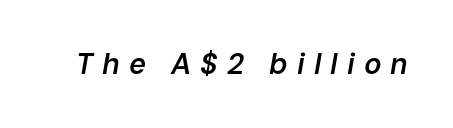
{"italic": "yes", "lean": "right", "slant_degrees": 10, "bold": "semi", "weight": "semibold", "width": "normal", "stroke_contrast": "low", "x_height": "medium", "monospaced": "no", "underline": "no", "letter_spacing": "wide", "letter_spacing_em": 0.31, "glyph_px": 29}
